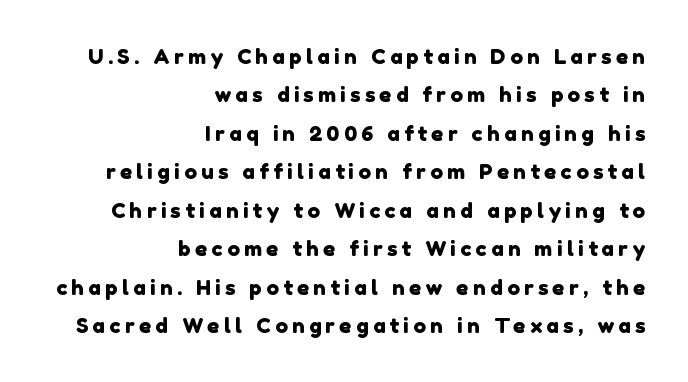
{"underline": "no", "align": "right", "line_spacing_ratio": 1.83, "letter_spacing": "wide", "letter_spacing_em": 0.21, "glyph_px": 21}
